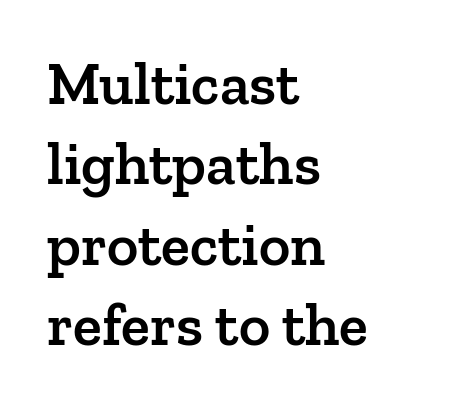
The image shows 60 px semibold serif type, upright; set left-aligned, normal line spacing (1.34x), normal letter spacing, not underlined; low stroke contrast and a medium x-height.
